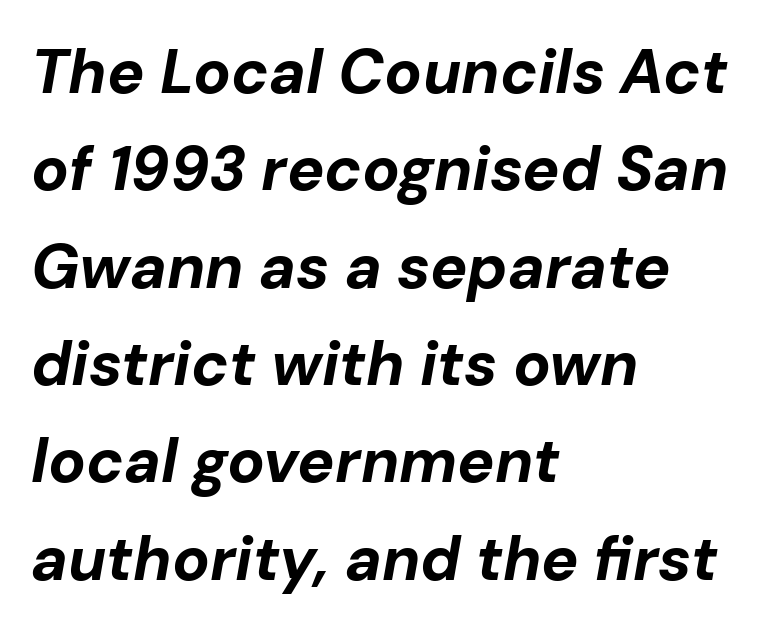
The image shows 62 px bold type, italic (leaning right); set left-aligned, normal line spacing (1.57x), normal letter spacing, not underlined; low stroke contrast and a medium x-height.
